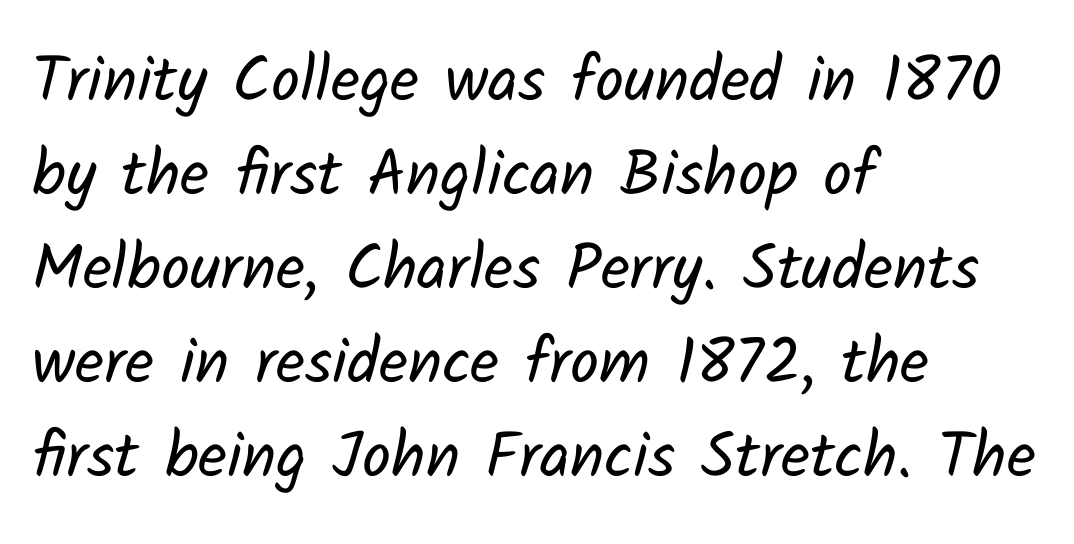
Q: Is the text bold? A: No.
Q: Is the typeface a serif or a sans-serif typeface? A: Sans-serif.
Q: Is the text underlined? A: No.
Q: How is the paragraph aligned? A: Left-aligned.
Q: Is the spacing between letters normal or unusually wide? A: Normal.
Q: Is the spacing between lines tight, normal or loose? A: Normal.
Q: Width (condensed, normal, or wide)? A: Normal.
Q: Stroke contrast? A: Low.
Q: x-height? A: Medium.
Q: Monospaced? A: No.
